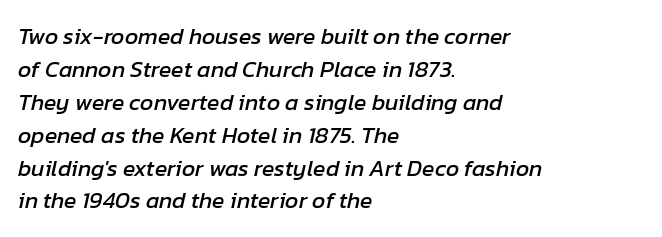
Q: Is the text italic (slanted)? A: Yes, it leans right by about 12 degrees.
Q: Is the text underlined? A: No.
Q: How is the paragraph aligned? A: Left-aligned.
Q: Is the spacing between letters normal or unusually wide? A: Normal.
Q: Is the spacing between lines tight, normal or loose? A: Normal.
